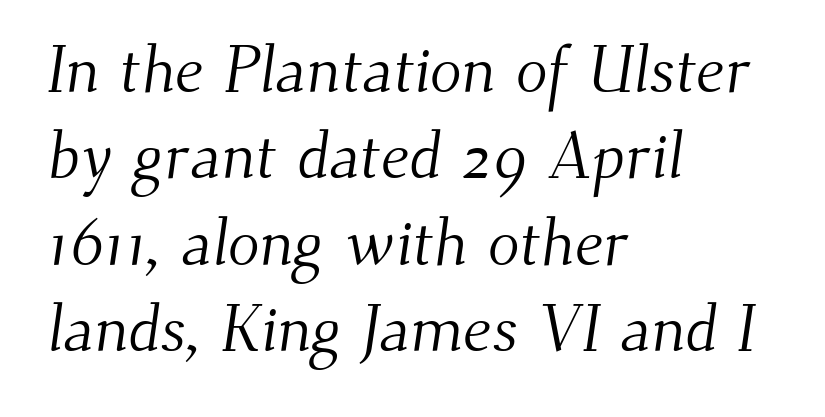
The image shows 66 px light serif type; set left-aligned, normal line spacing (1.31x), normal letter spacing, not underlined; medium stroke contrast and a small x-height.
